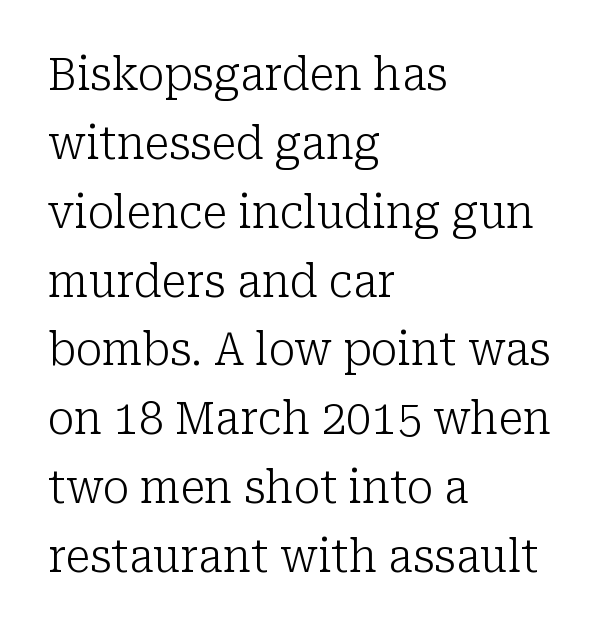
{"serif": "yes", "italic": "no", "bold": "no", "weight": "light", "width": "normal", "stroke_contrast": "low", "x_height": "medium", "monospaced": "no", "underline": "no", "align": "left", "line_spacing": "normal", "line_spacing_ratio": 1.53, "letter_spacing": "normal", "letter_spacing_em": 0.0, "glyph_px": 45}
